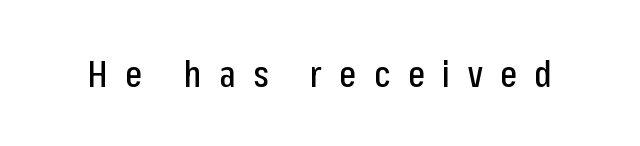
The image shows 36 px condensed sans-serif type, upright; set unusually wide letter spacing (+0.48 em), not underlined; low stroke contrast and a medium x-height.
